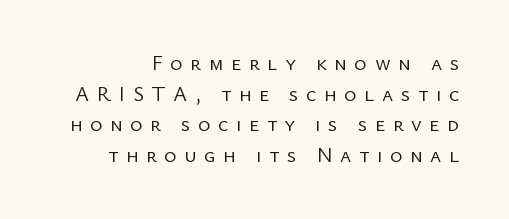
Q: Is the text bold? A: No.
Q: Is the text italic (slanted)? A: No, it is upright.
Q: Is the text underlined? A: No.
Q: Is the spacing between letters normal or unusually wide? A: Unusually wide.
Q: Is the spacing between lines tight, normal or loose? A: Normal.
